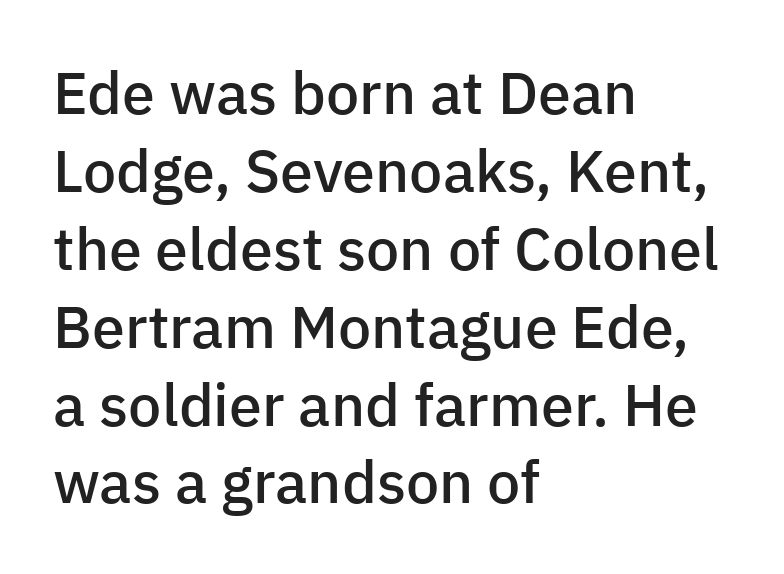
Q: Is the text bold? A: Semi-bold.
Q: Is the text italic (slanted)? A: No, it is upright.
Q: Is the typeface a serif or a sans-serif typeface? A: Sans-serif.
Q: Is the text underlined? A: No.
Q: How is the paragraph aligned? A: Left-aligned.
Q: Is the spacing between letters normal or unusually wide? A: Normal.
Q: Is the spacing between lines tight, normal or loose? A: Normal.
Q: Width (condensed, normal, or wide)? A: Normal.
Q: Stroke contrast? A: Low.
Q: x-height? A: Medium.
Q: Monospaced? A: No.
